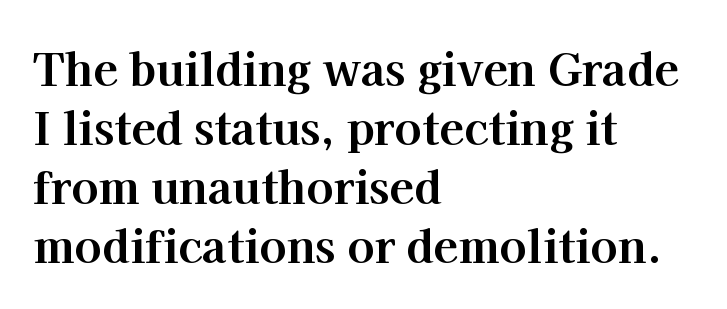
Q: Is the text bold? A: Yes.
Q: Is the text italic (slanted)? A: No, it is upright.
Q: Is the typeface a serif or a sans-serif typeface? A: Serif.
Q: Is the text underlined? A: No.
Q: How is the paragraph aligned? A: Left-aligned.
Q: Is the spacing between letters normal or unusually wide? A: Normal.
Q: Is the spacing between lines tight, normal or loose? A: Normal.
Q: Width (condensed, normal, or wide)? A: Normal.
Q: Stroke contrast? A: High.
Q: x-height? A: Medium.
Q: Monospaced? A: No.
